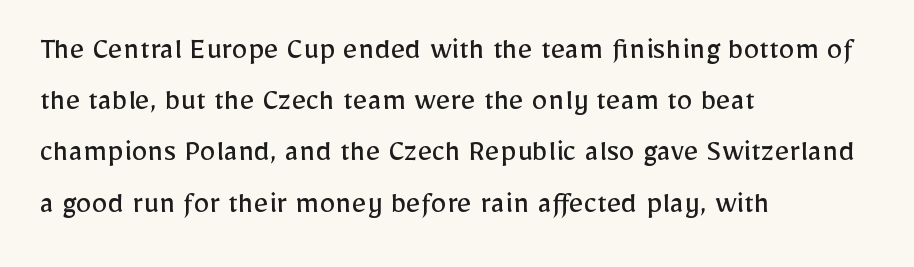
The image shows 32 px regular-weight sans-serif type, upright; set left-aligned, normal line spacing (1.6x), normal letter spacing, not underlined; low stroke contrast and a medium x-height.
